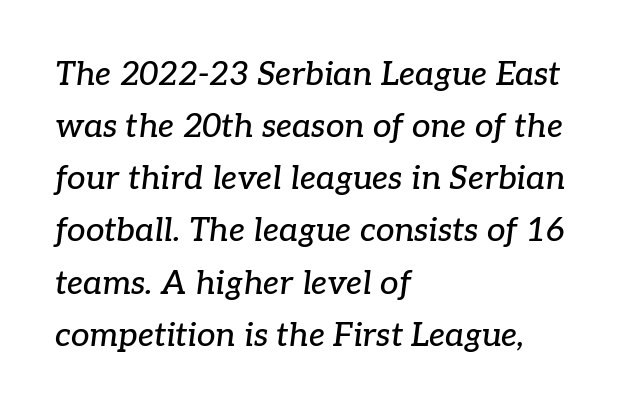
Q: Is the text italic (slanted)? A: Yes, it leans right by about 7 degrees.
Q: Is the typeface a serif or a sans-serif typeface? A: Serif.
Q: Is the text underlined? A: No.
Q: How is the paragraph aligned? A: Left-aligned.
Q: Is the spacing between letters normal or unusually wide? A: Normal.
Q: Is the spacing between lines tight, normal or loose? A: Normal.
Q: Width (condensed, normal, or wide)? A: Normal.
Q: Stroke contrast? A: Low.
Q: x-height? A: Medium.
Q: Monospaced? A: No.
